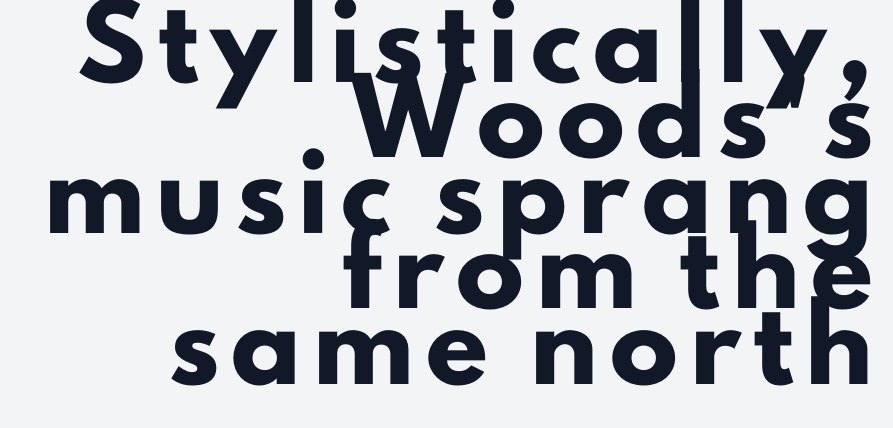
{"serif": "no", "italic": "no", "bold": "yes", "weight": "heavy", "width": "normal", "stroke_contrast": "low", "x_height": "small", "monospaced": "no", "underline": "no", "align": "right", "line_spacing": "tight", "line_spacing_ratio": 1.11, "glyph_px": 68}
